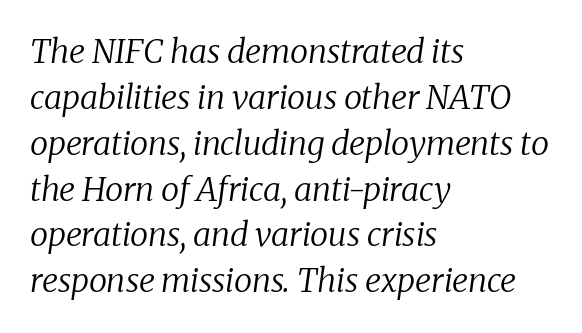
Q: Is the text bold? A: No.
Q: Is the text italic (slanted)? A: Yes, it leans right by about 8 degrees.
Q: Is the typeface a serif or a sans-serif typeface? A: Serif.
Q: Is the text underlined? A: No.
Q: How is the paragraph aligned? A: Left-aligned.
Q: Is the spacing between letters normal or unusually wide? A: Normal.
Q: Is the spacing between lines tight, normal or loose? A: Normal.
Q: Width (condensed, normal, or wide)? A: Normal.
Q: Stroke contrast? A: Low.
Q: x-height? A: Medium.
Q: Monospaced? A: No.
